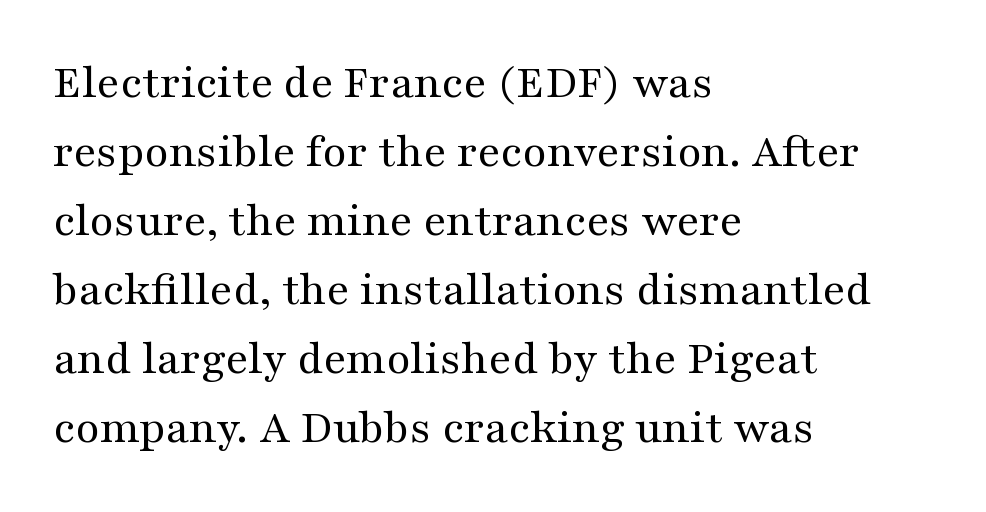
{"serif": "yes", "italic": "no", "bold": "no", "weight": "regular", "width": "wide", "stroke_contrast": "medium", "x_height": "medium", "monospaced": "no", "underline": "no", "align": "left", "line_spacing": "normal", "line_spacing_ratio": 1.41, "letter_spacing": "normal", "letter_spacing_em": 0.0, "glyph_px": 49}
